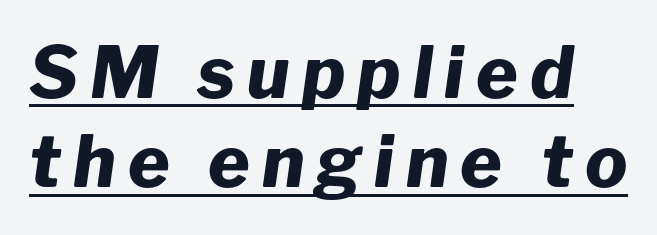
The image shows 71 px heavy type, italic (leaning right); set normal line spacing (1.26x), underlined; low stroke contrast and a medium x-height.
